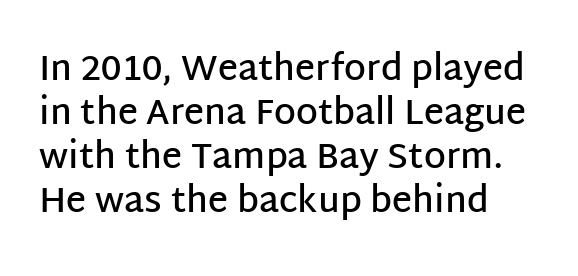
Q: Is the text bold? A: Semi-bold.
Q: Is the text italic (slanted)? A: No, it is upright.
Q: Is the typeface a serif or a sans-serif typeface? A: Sans-serif.
Q: Is the text underlined? A: No.
Q: How is the paragraph aligned? A: Left-aligned.
Q: Is the spacing between letters normal or unusually wide? A: Normal.
Q: Is the spacing between lines tight, normal or loose? A: Normal.
Q: Width (condensed, normal, or wide)? A: Normal.
Q: Stroke contrast? A: Low.
Q: x-height? A: Large.
Q: Monospaced? A: No.
